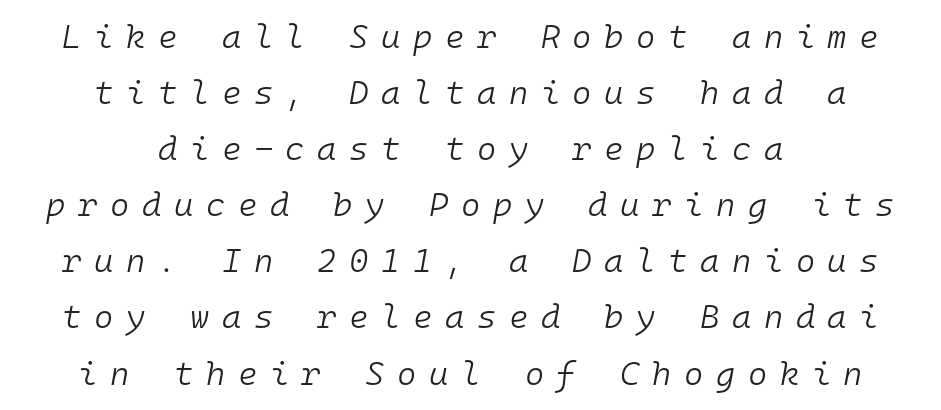
Q: Is the text bold? A: No.
Q: Is the text italic (slanted)? A: Yes, it leans right by about 10 degrees.
Q: Is the text underlined? A: No.
Q: How is the paragraph aligned? A: Centered.
Q: Is the spacing between letters normal or unusually wide? A: Unusually wide.
Q: Is the spacing between lines tight, normal or loose? A: Normal.
Q: Width (condensed, normal, or wide)? A: Normal.
Q: Stroke contrast? A: Low.
Q: x-height? A: Medium.
Q: Monospaced? A: Yes.
